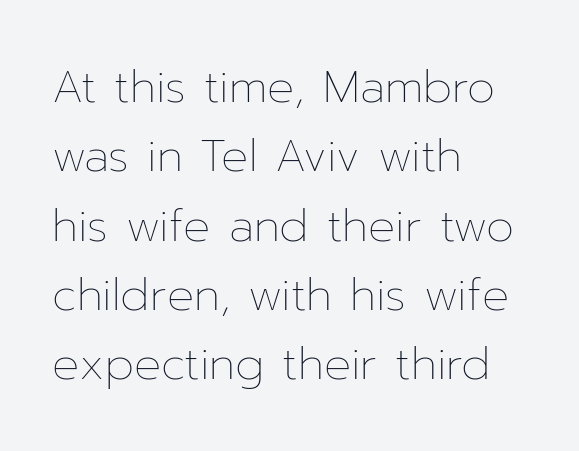
Q: Is the text bold? A: No.
Q: Is the text italic (slanted)? A: No, it is upright.
Q: Is the text underlined? A: No.
Q: How is the paragraph aligned? A: Left-aligned.
Q: Is the spacing between letters normal or unusually wide? A: Normal.
Q: Is the spacing between lines tight, normal or loose? A: Normal.
Q: Width (condensed, normal, or wide)? A: Normal.
Q: Stroke contrast? A: Low.
Q: x-height? A: Medium.
Q: Monospaced? A: No.
